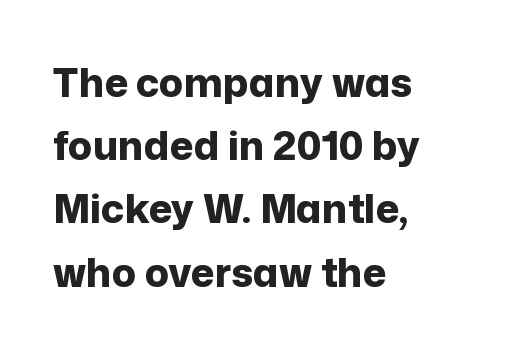
{"serif": "no", "italic": "no", "bold": "yes", "weight": "bold", "width": "normal", "stroke_contrast": "low", "x_height": "medium", "monospaced": "no", "underline": "no", "align": "left", "line_spacing": "normal", "line_spacing_ratio": 1.58, "letter_spacing": "normal", "letter_spacing_em": 0.0, "glyph_px": 40}
